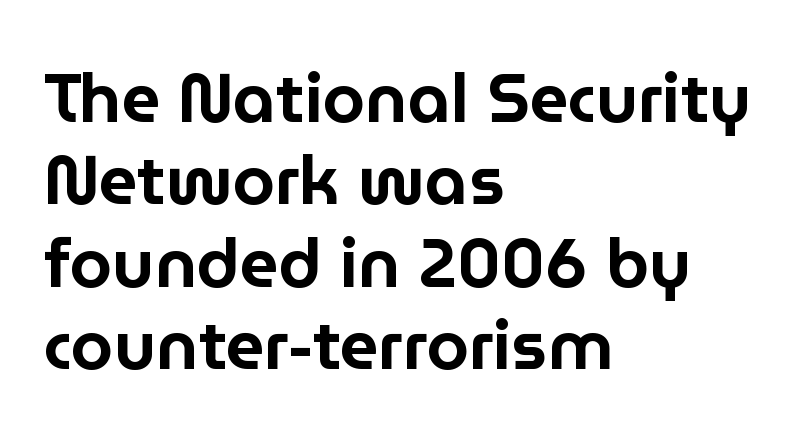
To sum up the face: it is a sans, with no serifs. Typeset ragged right — the left edge is the straight one. Do the characters align in a grid? No, the font is proportional. Default kerning and tracking; the words read as compact shapes.
